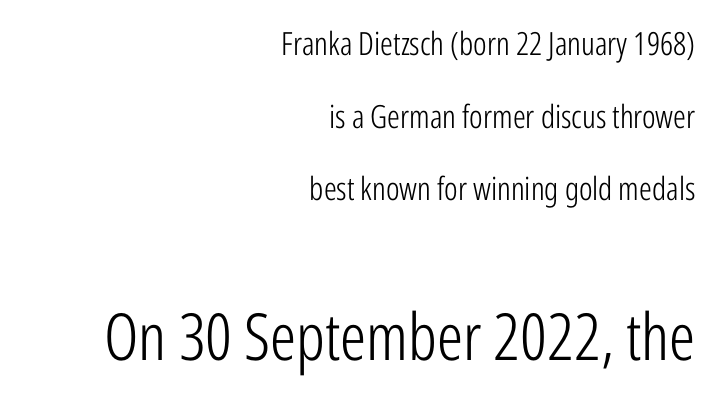
{"serif": "no", "italic": "no", "bold": "no", "weight": "light", "width": "condensed", "stroke_contrast": "low", "x_height": "medium", "monospaced": "no", "underline": "no", "align": "right", "line_spacing": "loose", "line_spacing_ratio": 2.27, "letter_spacing": "normal", "letter_spacing_em": 0.0, "larger_block": "second", "size_ratio": 2.03, "glyph_px": 65}
